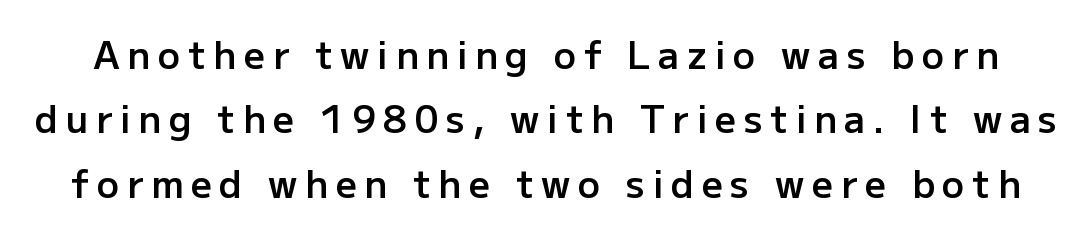
Q: Is the text bold? A: Semi-bold.
Q: Is the text italic (slanted)? A: No, it is upright.
Q: Is the typeface a serif or a sans-serif typeface? A: Sans-serif.
Q: Is the text underlined? A: No.
Q: Is the spacing between letters normal or unusually wide? A: Unusually wide.
Q: Width (condensed, normal, or wide)? A: Normal.
Q: Stroke contrast? A: Low.
Q: x-height? A: Medium.
Q: Monospaced? A: No.
